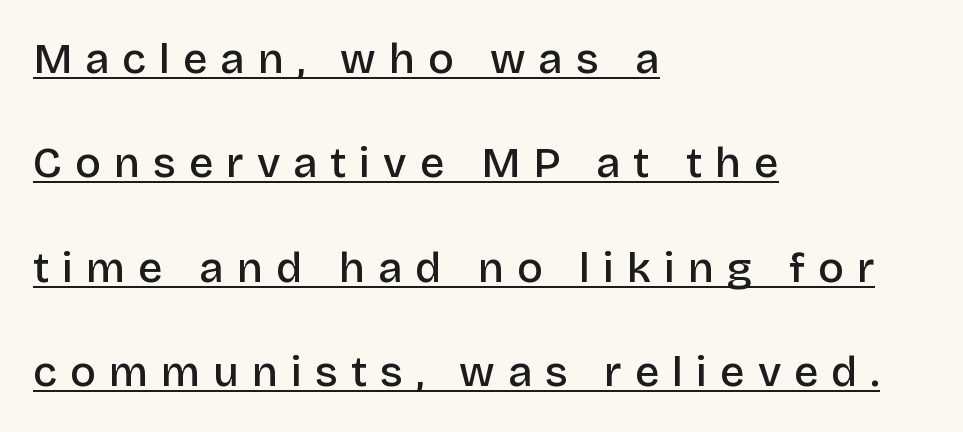
The image shows 43 px semibold sans-serif type, upright; set left-aligned, loose line spacing (2.43x), unusually wide letter spacing (+0.3 em), underlined; low stroke contrast and a large x-height.
